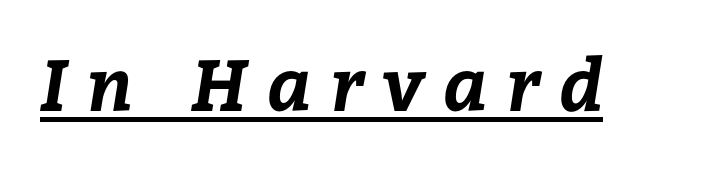
Q: Is the text bold? A: Yes.
Q: Is the text underlined? A: Yes.
Q: Is the spacing between letters normal or unusually wide? A: Unusually wide.
Q: Width (condensed, normal, or wide)? A: Normal.
Q: Stroke contrast? A: Low.
Q: x-height? A: Medium.
Q: Monospaced? A: No.
